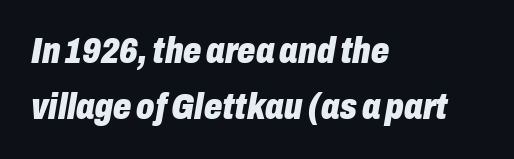
Q: Is the text bold? A: Yes.
Q: Is the text italic (slanted)? A: Yes, it leans right by about 10 degrees.
Q: Is the text underlined? A: No.
Q: How is the paragraph aligned? A: Left-aligned.
Q: Is the spacing between letters normal or unusually wide? A: Normal.
Q: Is the spacing between lines tight, normal or loose? A: Normal.
Q: Width (condensed, normal, or wide)? A: Condensed.
Q: Stroke contrast? A: Low.
Q: x-height? A: Medium.
Q: Monospaced? A: No.
